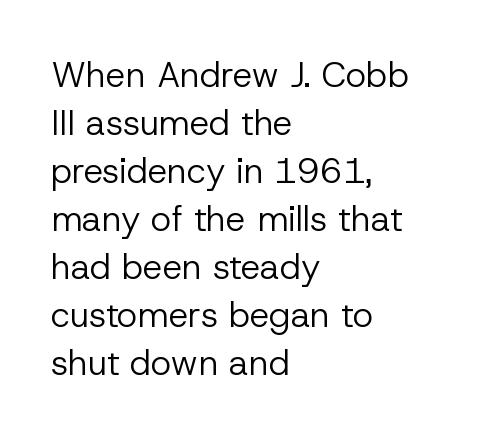
Q: Is the text bold? A: No.
Q: Is the text italic (slanted)? A: No, it is upright.
Q: Is the typeface a serif or a sans-serif typeface? A: Sans-serif.
Q: Is the text underlined? A: No.
Q: How is the paragraph aligned? A: Left-aligned.
Q: Is the spacing between letters normal or unusually wide? A: Normal.
Q: Is the spacing between lines tight, normal or loose? A: Normal.
Q: Width (condensed, normal, or wide)? A: Normal.
Q: Stroke contrast? A: Low.
Q: x-height? A: Medium.
Q: Monospaced? A: No.
